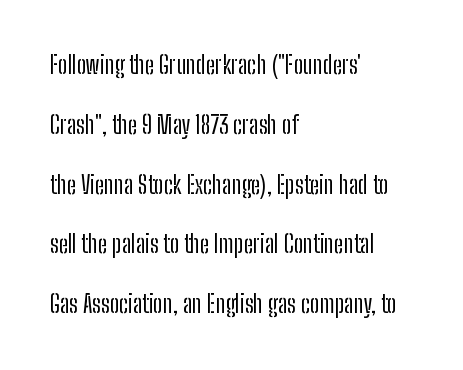
The image shows 24 px text type, upright; set left-aligned, loose line spacing (2.49x), normal letter spacing, not underlined.
